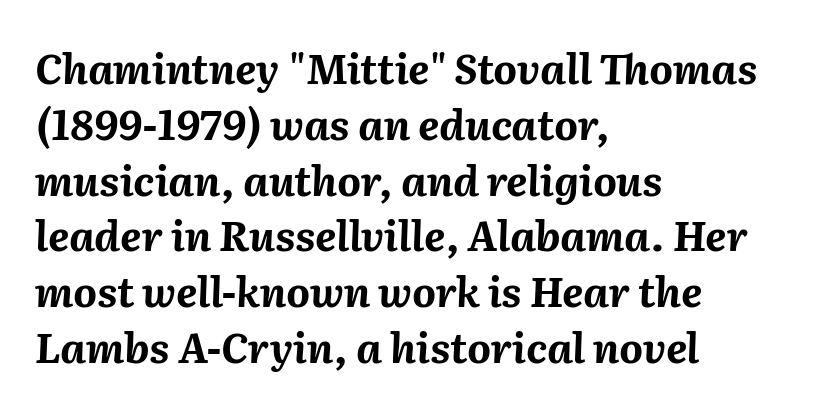
The image shows 41 px bold type, italic (leaning right); set left-aligned, normal line spacing (1.36x), normal letter spacing, not underlined; medium stroke contrast and a medium x-height.
